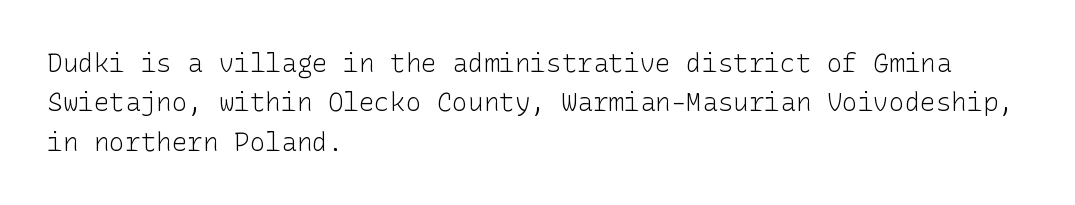
The image shows 26 px text type, upright; set left-aligned, normal line spacing (1.51x), normal letter spacing, not underlined.
